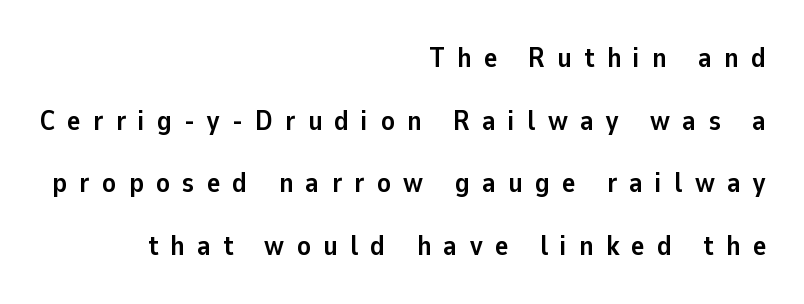
{"serif": "no", "italic": "no", "bold": "yes", "weight": "semibold", "width": "normal", "stroke_contrast": "low", "x_height": "medium", "monospaced": "no", "underline": "no", "align": "right", "line_spacing": "loose", "line_spacing_ratio": 2.24, "letter_spacing": "wide", "letter_spacing_em": 0.44, "glyph_px": 28}
